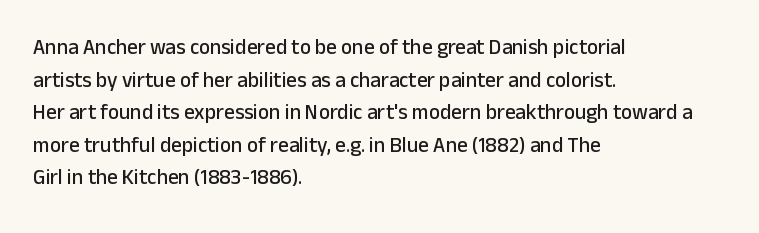
Q: Is the text italic (slanted)? A: No, it is upright.
Q: Is the text underlined? A: No.
Q: How is the paragraph aligned? A: Left-aligned.
Q: Is the spacing between letters normal or unusually wide? A: Normal.
Q: Is the spacing between lines tight, normal or loose? A: Normal.
